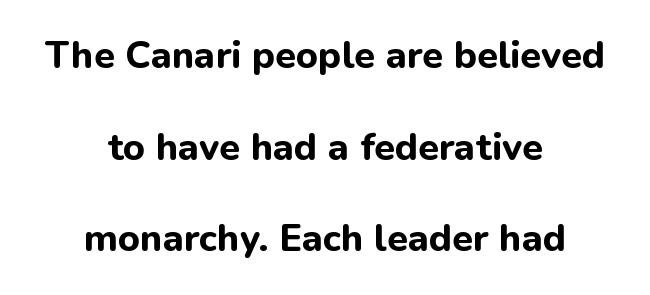
Q: Is the text bold? A: Yes.
Q: Is the text italic (slanted)? A: No, it is upright.
Q: Is the typeface a serif or a sans-serif typeface? A: Sans-serif.
Q: Is the text underlined? A: No.
Q: How is the paragraph aligned? A: Centered.
Q: Is the spacing between letters normal or unusually wide? A: Normal.
Q: Is the spacing between lines tight, normal or loose? A: Loose.
Q: Width (condensed, normal, or wide)? A: Normal.
Q: Stroke contrast? A: Low.
Q: x-height? A: Medium.
Q: Monospaced? A: No.
